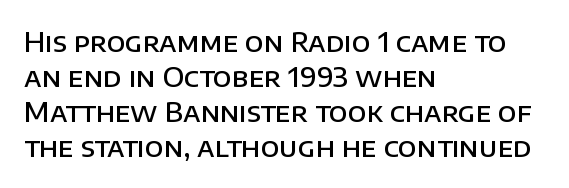
Q: Is the text bold? A: Semi-bold.
Q: Is the text italic (slanted)? A: No, it is upright.
Q: Is the text underlined? A: No.
Q: How is the paragraph aligned? A: Left-aligned.
Q: Is the spacing between letters normal or unusually wide? A: Normal.
Q: Is the spacing between lines tight, normal or loose? A: Normal.
